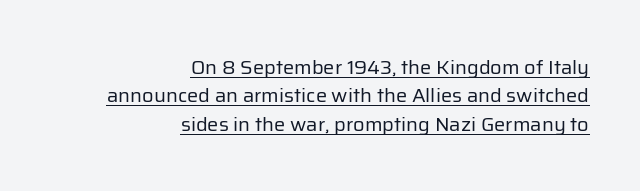
The passage is arranged like a letterhead date or caption credit — flush right. The letters sit at their default tracking, neither squeezed nor spread. The lettering stays uniformly vertical, giving the passage a roman look. The characters are drawn with everyday or finer stroke widths. What decoration does the sample have? An underline. Rows of type keep a routine distance in the vertical direction.
